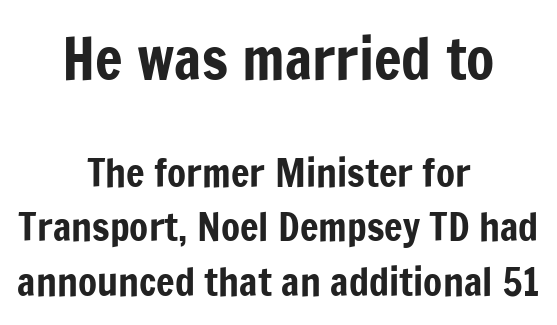
Q: Is the text italic (slanted)? A: No, it is upright.
Q: Is the typeface a serif or a sans-serif typeface? A: Sans-serif.
Q: Is the text underlined? A: No.
Q: How is the paragraph aligned? A: Centered.
Q: Is the spacing between letters normal or unusually wide? A: Normal.
Q: Is the spacing between lines tight, normal or loose? A: Normal.
Q: Which block of text is set in a larger size, the first (top) or the second (bottom)? A: The first (top) one.
Q: Width (condensed, normal, or wide)? A: Condensed.
Q: Stroke contrast? A: Low.
Q: x-height? A: Medium.
Q: Monospaced? A: No.
